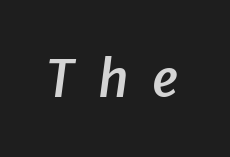
{"italic": "yes", "lean": "right", "slant_degrees": 8, "bold": "semi", "weight": "semibold", "width": "normal", "stroke_contrast": "low", "x_height": "medium", "monospaced": "no", "underline": "no", "letter_spacing": "wide", "letter_spacing_em": 0.46, "glyph_px": 51}
